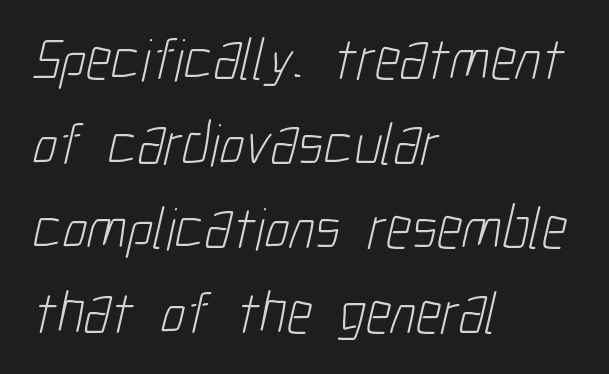
{"serif": "no", "bold": "no", "weight": "light", "width": "condensed", "stroke_contrast": "low", "x_height": "medium", "monospaced": "no", "underline": "no", "align": "left", "line_spacing": "normal", "line_spacing_ratio": 1.41, "letter_spacing": "normal", "letter_spacing_em": 0.0, "glyph_px": 60}
